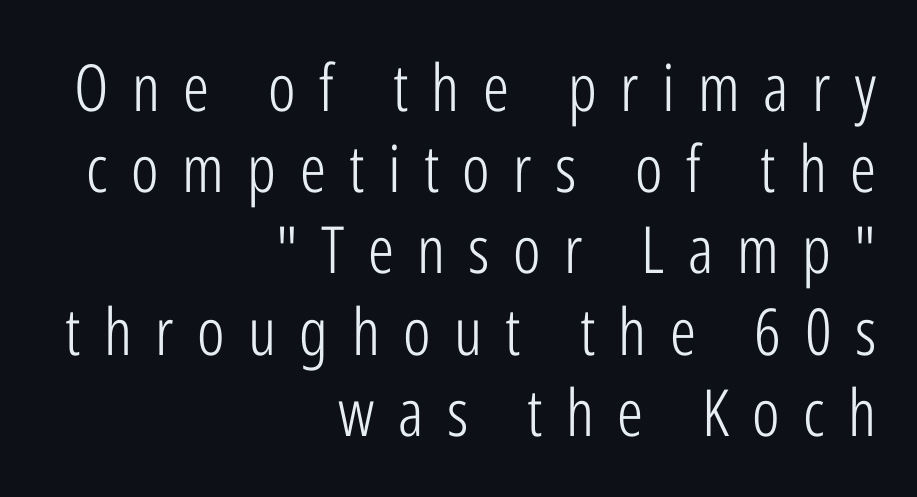
Q: Is the text bold? A: No.
Q: Is the text italic (slanted)? A: No, it is upright.
Q: Is the typeface a serif or a sans-serif typeface? A: Sans-serif.
Q: Is the text underlined? A: No.
Q: How is the paragraph aligned? A: Right-aligned.
Q: Is the spacing between letters normal or unusually wide? A: Unusually wide.
Q: Is the spacing between lines tight, normal or loose? A: Normal.
Q: Width (condensed, normal, or wide)? A: Condensed.
Q: Stroke contrast? A: Low.
Q: x-height? A: Medium.
Q: Monospaced? A: No.
